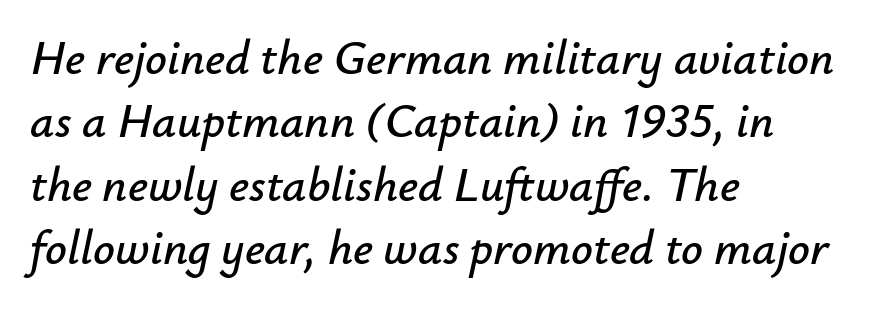
{"italic": "yes", "lean": "right", "slant_degrees": 12, "width": "normal", "stroke_contrast": "low", "x_height": "small", "monospaced": "no", "underline": "no", "align": "left", "line_spacing": "normal", "line_spacing_ratio": 1.32, "letter_spacing": "normal", "letter_spacing_em": 0.0, "glyph_px": 48}
